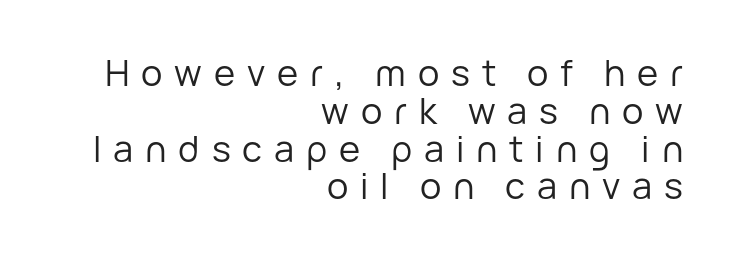
Q: Is the text bold? A: No.
Q: Is the text italic (slanted)? A: No, it is upright.
Q: Is the typeface a serif or a sans-serif typeface? A: Sans-serif.
Q: Is the text underlined? A: No.
Q: How is the paragraph aligned? A: Right-aligned.
Q: Is the spacing between letters normal or unusually wide? A: Unusually wide.
Q: Is the spacing between lines tight, normal or loose? A: Tight.
Q: Width (condensed, normal, or wide)? A: Normal.
Q: Stroke contrast? A: Low.
Q: x-height? A: Medium.
Q: Monospaced? A: No.
